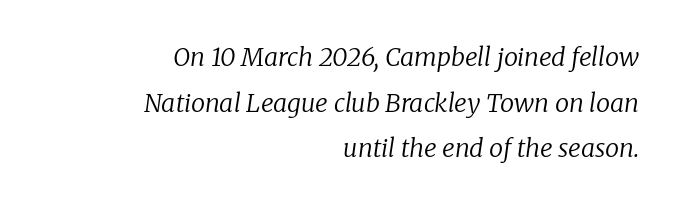
The cut favours lightness, reaching ordinary text weight at its darkest. In terms of posture, this sample is oblique. Compared with a flush-left layout, this one pins lines to the opposite, right side. Here the glyphs are tracked normally, forming tight word shapes. Type without underlining.
